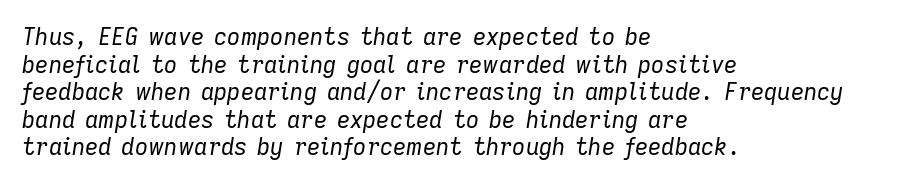
The image shows 23 px text type, italic (leaning right); set left-aligned, line spacing 1.2x, normal letter spacing, not underlined.
